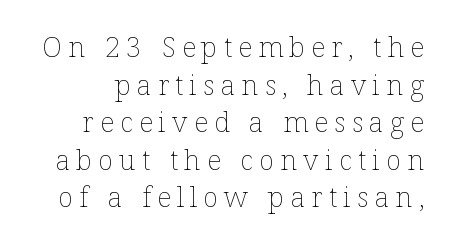
Q: Is the text bold? A: No.
Q: Is the text italic (slanted)? A: No, it is upright.
Q: Is the text underlined? A: No.
Q: Is the spacing between letters normal or unusually wide? A: Unusually wide.
Q: Is the spacing between lines tight, normal or loose? A: Normal.
Q: Width (condensed, normal, or wide)? A: Normal.
Q: Stroke contrast? A: Low.
Q: x-height? A: Medium.
Q: Monospaced? A: No.
